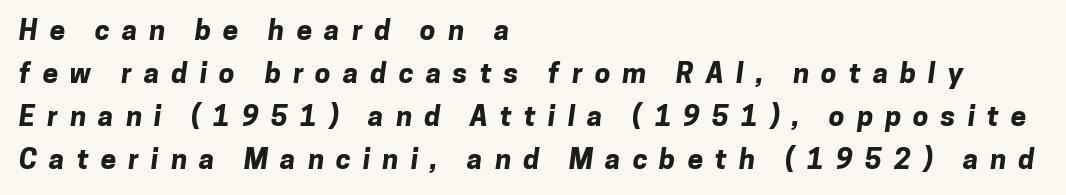
Classification — sans serif. Leftover space on each line is placed entirely after the last word. Strokes here are thick enough to call this a true bold. Unmarked baselines from the first word to the last. The designer left line spacing at the default.
